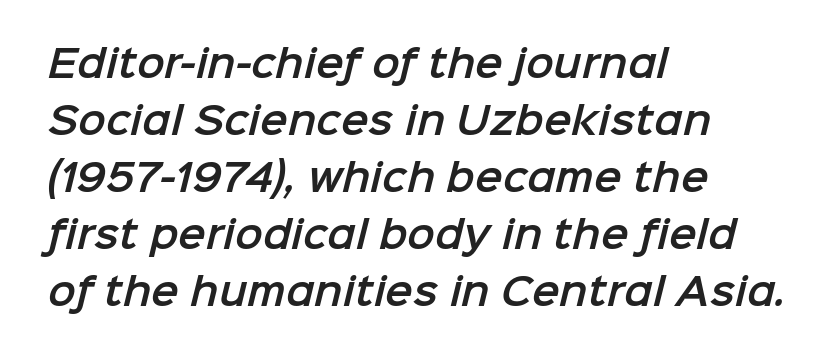
{"serif": "no", "width": "normal", "stroke_contrast": "low", "x_height": "medium", "monospaced": "no", "underline": "no", "align": "left", "line_spacing": "normal", "line_spacing_ratio": 1.54, "letter_spacing": "normal", "letter_spacing_em": 0.0, "glyph_px": 37}
